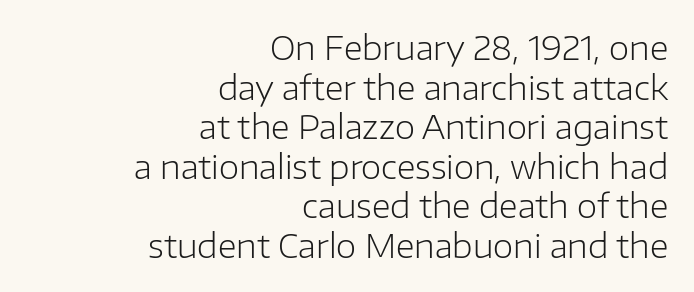
The image shows 33 px light sans-serif type, upright; set right-aligned, line spacing 1.2x, normal letter spacing, not underlined; low stroke contrast and a medium x-height.
